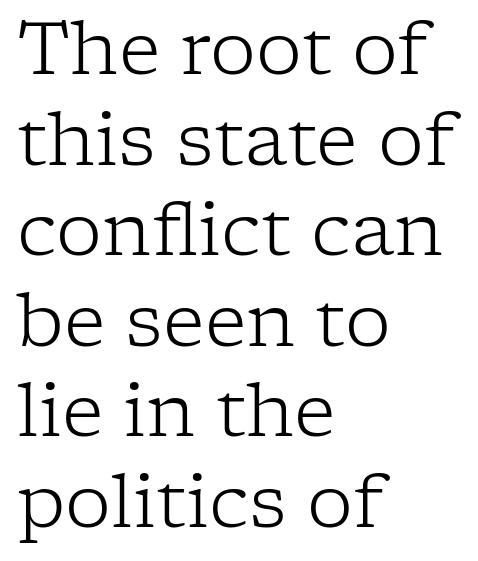
{"serif": "yes", "italic": "no", "bold": "no", "weight": "light", "width": "normal", "stroke_contrast": "low", "x_height": "medium", "monospaced": "no", "underline": "no", "align": "left", "line_spacing_ratio": 1.24, "letter_spacing": "normal", "letter_spacing_em": 0.0, "glyph_px": 73}
